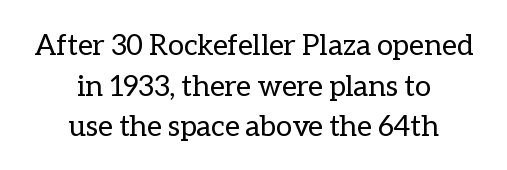
Q: Is the text bold? A: No.
Q: Is the text italic (slanted)? A: No, it is upright.
Q: Is the text underlined? A: No.
Q: How is the paragraph aligned? A: Centered.
Q: Is the spacing between letters normal or unusually wide? A: Normal.
Q: Is the spacing between lines tight, normal or loose? A: Normal.
Q: Width (condensed, normal, or wide)? A: Normal.
Q: Stroke contrast? A: Low.
Q: x-height? A: Medium.
Q: Monospaced? A: No.
